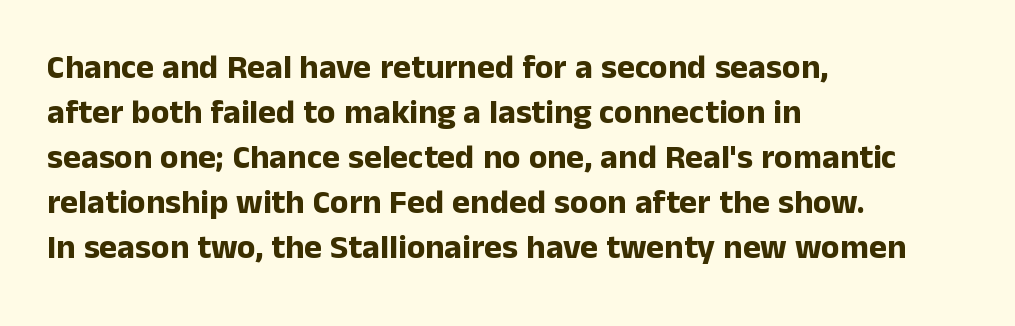
The rows are spaced the way most documents space them. The typeface chosen for these lines omits serifs. The letterforms sit shoulder to shoulder at normal distance. Any mark beneath the type? The region is blank.
